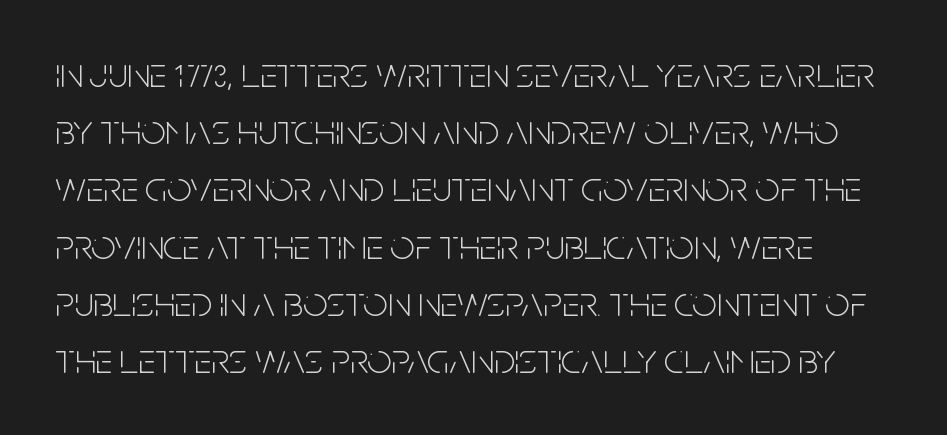
Successive baselines arrive at the customary interval. Is there any slant? The stems are plumb. Is this a fixed-width face? No — the glyphs have proportional, varying widths. Is the letter spacing exaggerated? No — it looks like the ordinary default. Words float on clear page, feet unadorned. Letterform terminals end flat and unadorned throughout the passage.
